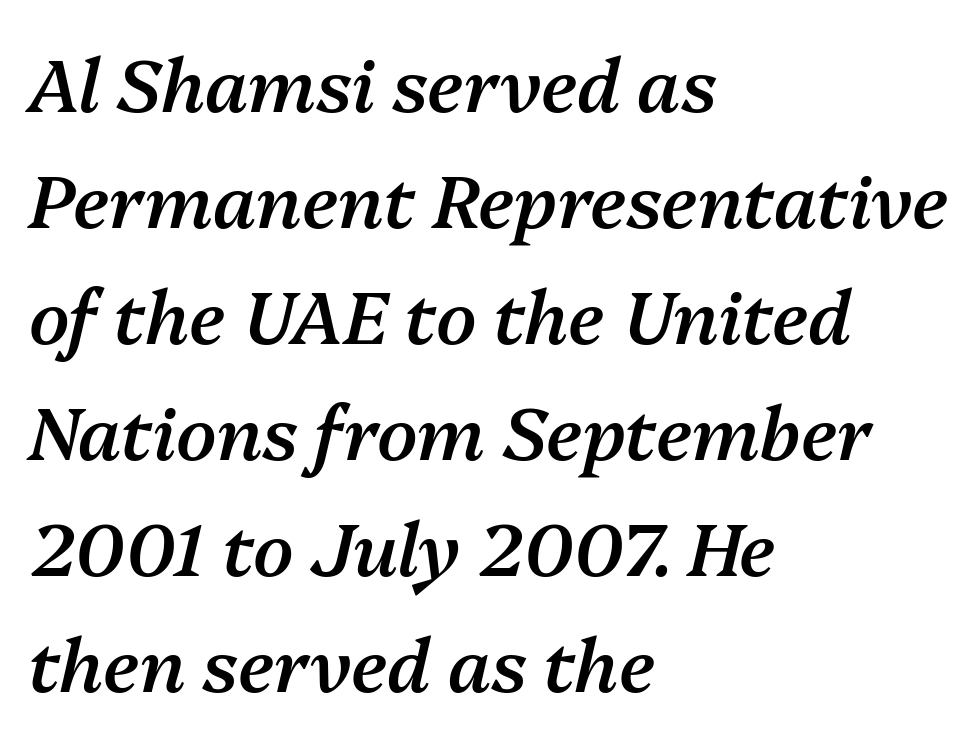
Default kerning and tracking; the words read as compact shapes. The face used here is proportionally spaced, like ordinary book or web type. The strokes are fattened partway — semibold, not bold. The space beneath each line is pristine and unruled. These lines sit exactly where default settings would place them. Posture: slanted.
